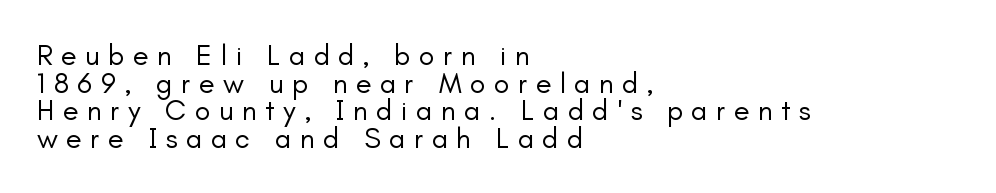
The type sits square on the baseline with zero lean. The rendering inserts visible extra space after every character. Leading is clearly below the norm, producing a dense column. The letters advance in unequal steps, a hallmark of proportional type.
